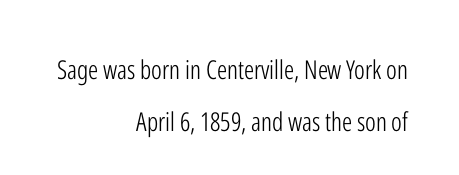
{"italic": "no", "bold": "no", "underline": "no", "align": "right", "line_spacing": "loose", "line_spacing_ratio": 2.0, "letter_spacing": "normal", "letter_spacing_em": 0.0, "glyph_px": 26}
